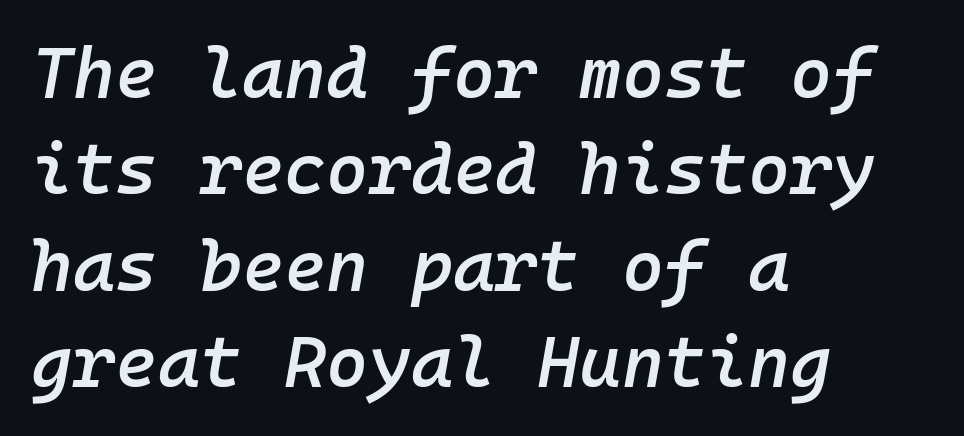
Q: Is the text bold? A: Semi-bold.
Q: Is the text italic (slanted)? A: Yes, it leans right by about 10 degrees.
Q: Is the text underlined? A: No.
Q: How is the paragraph aligned? A: Left-aligned.
Q: Is the spacing between letters normal or unusually wide? A: Normal.
Q: Is the spacing between lines tight, normal or loose? A: Normal.
Q: Width (condensed, normal, or wide)? A: Normal.
Q: Stroke contrast? A: Low.
Q: x-height? A: Medium.
Q: Monospaced? A: Yes.
